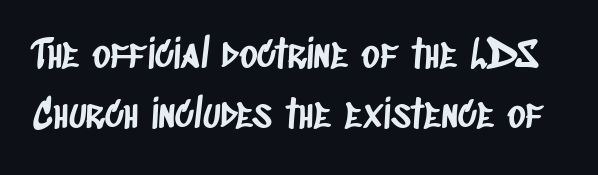
Q: Is the typeface a serif or a sans-serif typeface? A: Sans-serif.
Q: Is the text underlined? A: No.
Q: Is the spacing between letters normal or unusually wide? A: Normal.
Q: Is the spacing between lines tight, normal or loose? A: Normal.
Q: Width (condensed, normal, or wide)? A: Condensed.
Q: Stroke contrast? A: Low.
Q: x-height? A: Large.
Q: Monospaced? A: No.
